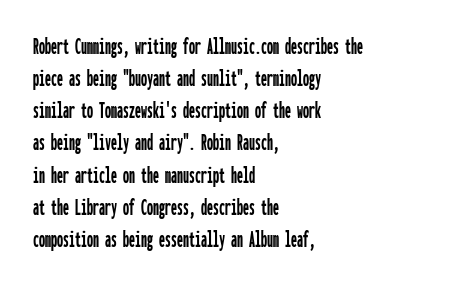
{"italic": "no", "underline": "no", "align": "left", "line_spacing": "normal", "line_spacing_ratio": 1.34, "letter_spacing": "normal", "letter_spacing_em": 0.0, "glyph_px": 24}
